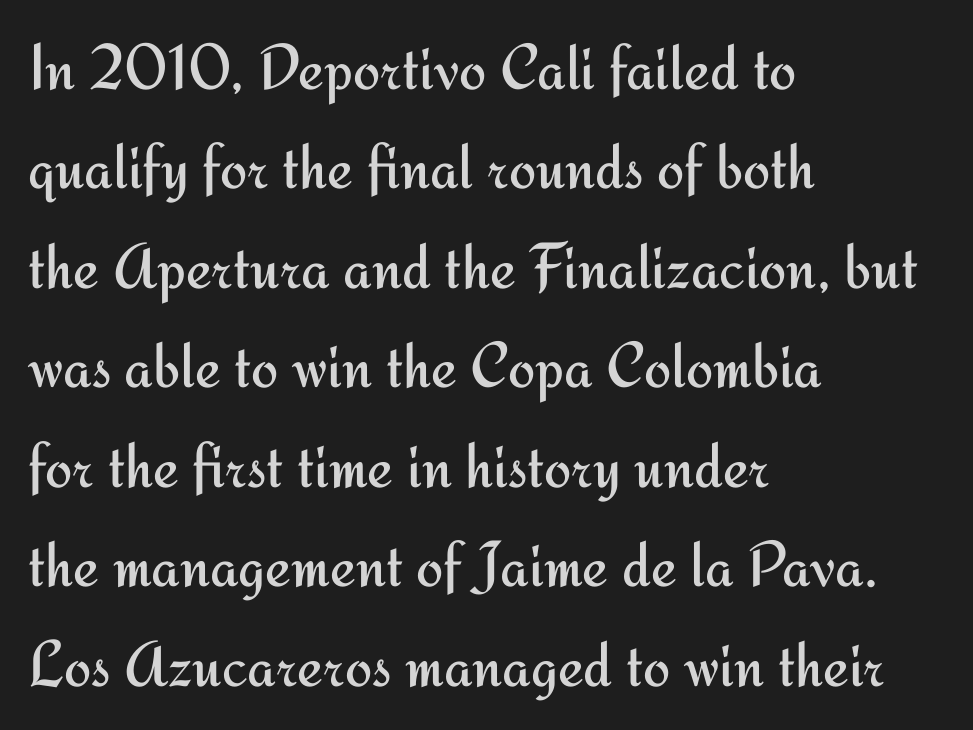
Q: Is the text bold? A: No.
Q: Is the text italic (slanted)? A: No, it is upright.
Q: Is the typeface a serif or a sans-serif typeface? A: Sans-serif.
Q: Is the text underlined? A: No.
Q: How is the paragraph aligned? A: Left-aligned.
Q: Is the spacing between letters normal or unusually wide? A: Normal.
Q: Is the spacing between lines tight, normal or loose? A: Normal.
Q: Width (condensed, normal, or wide)? A: Normal.
Q: Stroke contrast? A: Medium.
Q: x-height? A: Small.
Q: Monospaced? A: No.
